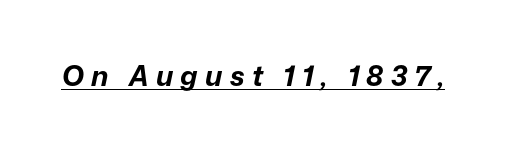
Pretty heavy lettering here — definitely bold. Underlining? Definitely there. There's an unmistakable incline to the writing here. Is the letter spacing exaggerated? Yes — the characters are pushed far apart.
